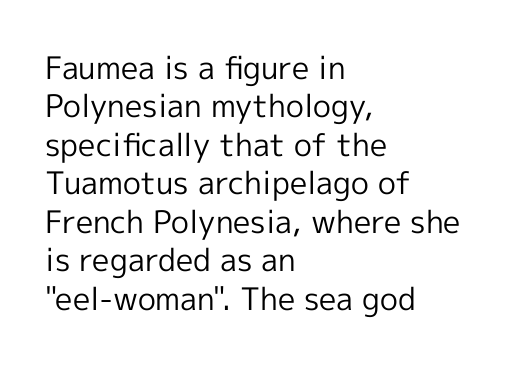
{"serif": "no", "italic": "no", "bold": "no", "weight": "regular", "width": "normal", "x_height": "medium", "monospaced": "no", "underline": "no", "align": "left", "line_spacing_ratio": 1.24, "letter_spacing": "normal", "letter_spacing_em": 0.0, "glyph_px": 31}
